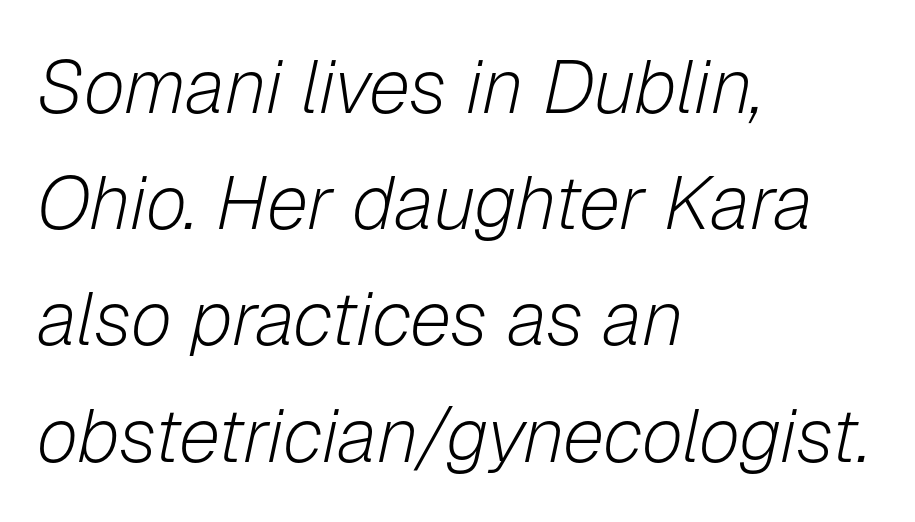
Q: Is the text bold? A: No.
Q: Is the text italic (slanted)? A: Yes, it leans right by about 12 degrees.
Q: Is the text underlined? A: No.
Q: How is the paragraph aligned? A: Left-aligned.
Q: Is the spacing between letters normal or unusually wide? A: Normal.
Q: Is the spacing between lines tight, normal or loose? A: Normal.
Q: Width (condensed, normal, or wide)? A: Normal.
Q: Stroke contrast? A: Low.
Q: x-height? A: Medium.
Q: Monospaced? A: No.
